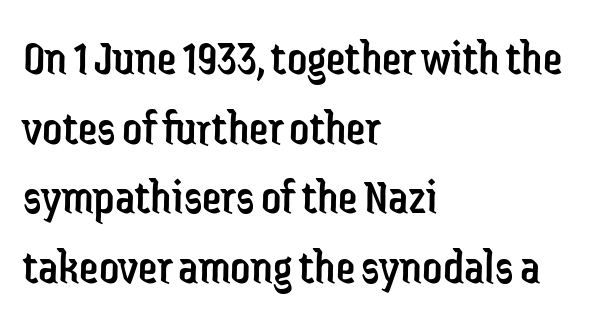
The image shows 49 px regular-weight, condensed sans-serif type, upright; set left-aligned, normal line spacing (1.42x), normal letter spacing, not underlined; low stroke contrast and a medium x-height.
